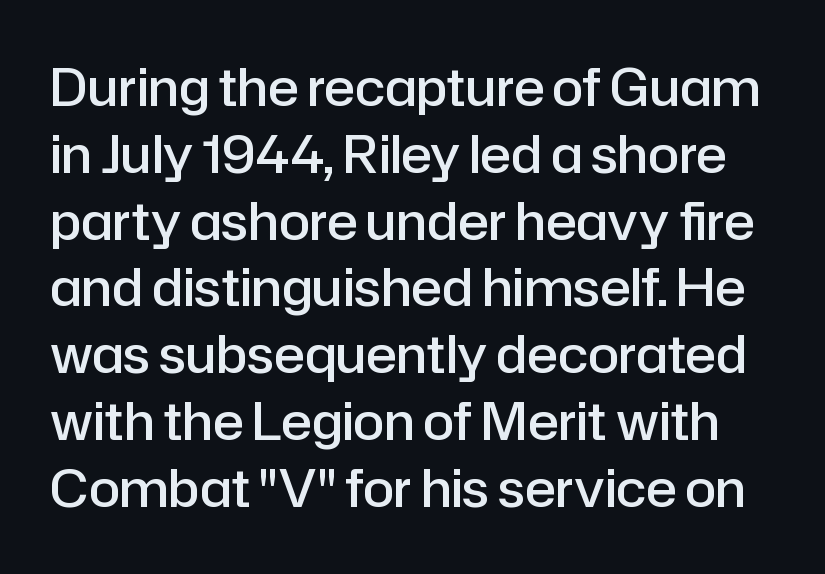
The image shows 51 px semibold sans-serif type, upright; set normal line spacing (1.31x), normal letter spacing, not underlined; low stroke contrast and a medium x-height.
